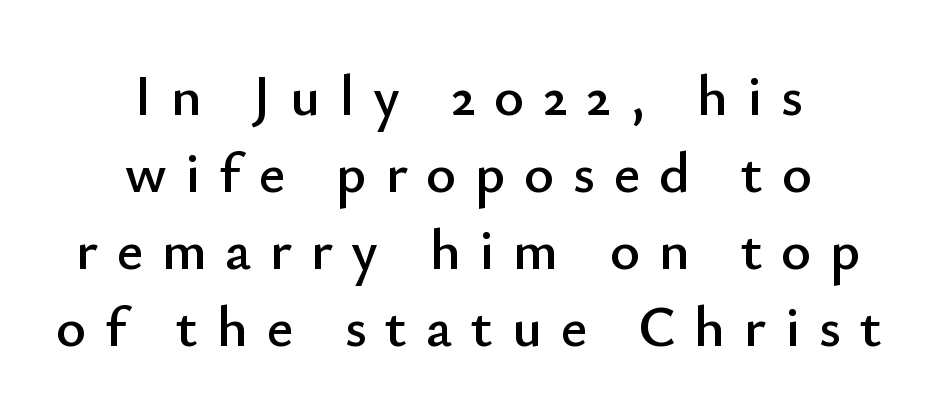
The image shows 57 px sans-serif type, upright; set centered, normal line spacing (1.35x), unusually wide letter spacing (+0.33 em), not underlined; low stroke contrast and a small x-height.
